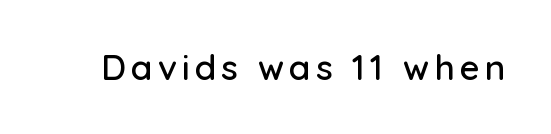
The rendering uses natural spacing where letterforms have individual widths. Nope, no serifs anywhere on these letters. A roman cut, with each character standing at attention. Quick note: underline off.
